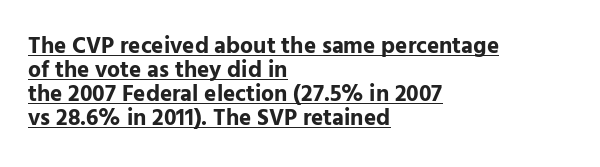
Q: Is the text bold? A: Yes.
Q: Is the text italic (slanted)? A: No, it is upright.
Q: Is the text underlined? A: Yes.
Q: How is the paragraph aligned? A: Left-aligned.
Q: Is the spacing between letters normal or unusually wide? A: Normal.
Q: Is the spacing between lines tight, normal or loose? A: Tight.
